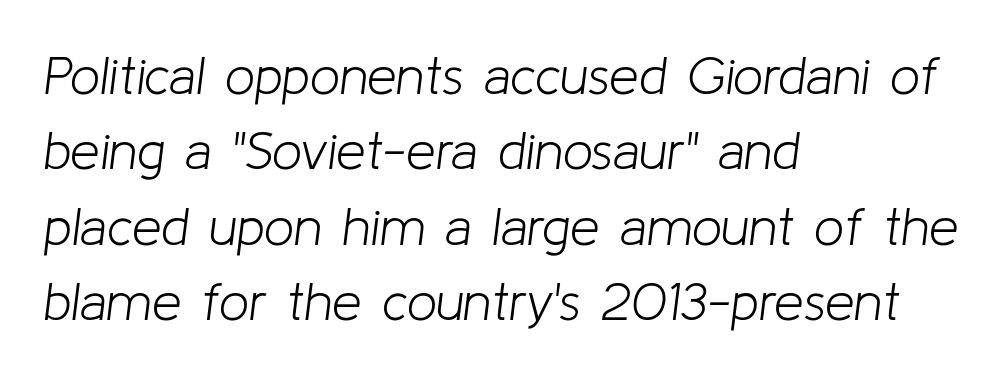
No word sits above an underline. The whole block is typeset with a tilt. The letters look calm and open, with moderate or lighter stems. These lines sit exactly where default settings would place them.
